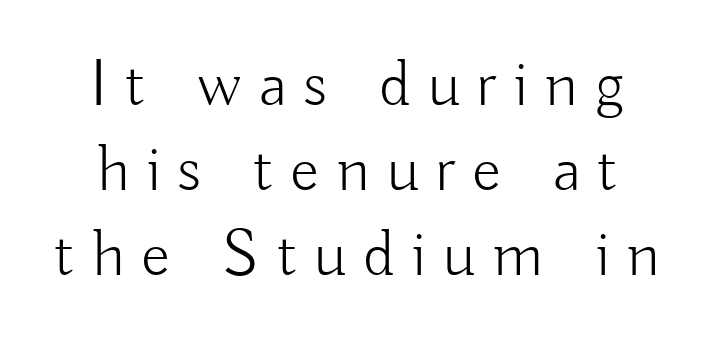
The strokes carry an ordinary text weight at most. Glance below the letters and you will spot only blank space. You can tell from the bare stems that sans-serif type was used. Posture: vertical. Tracking here is generous; glyphs stand well apart from one another. This sample keeps an unexceptional amount of space between lines.
